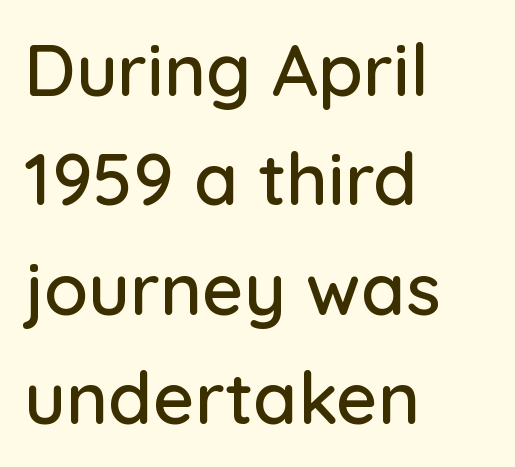
The lines in this sample share a left origin and differ only in where they stop. The passage shown is typeset with a sans-serif family. Words float on clear page, feet unadorned. Ordinary non-slanted type is in use. The rendering keeps characters at their native spacing.
